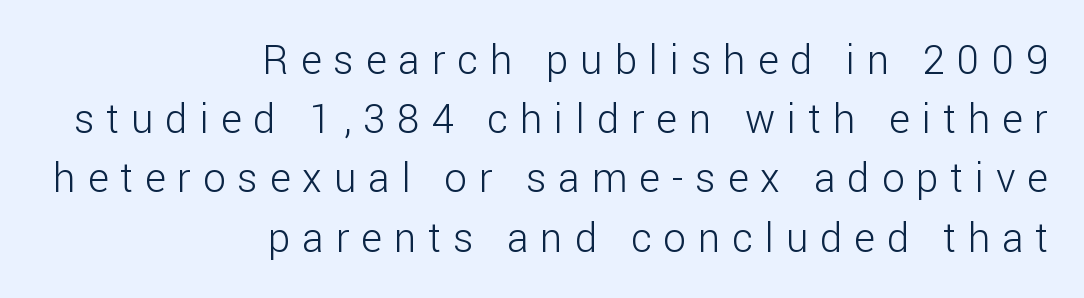
Letterform terminals end flat and unadorned throughout the passage. Tracking value appears strongly positive — letters spread wide. Line spacing here is normal. Note the varied advance widths — an 'i' is clearly narrower than an 'm'.
